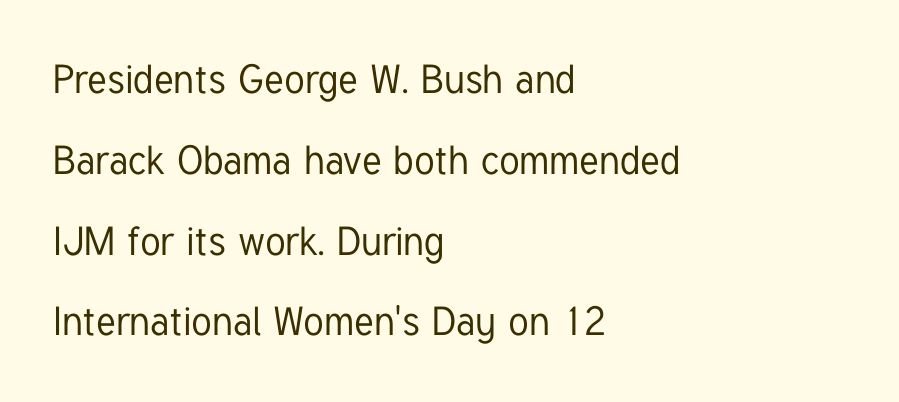
{"serif": "no", "italic": "no", "width": "condensed", "stroke_contrast": "low", "x_height": "medium", "monospaced": "no", "underline": "no", "align": "left", "line_spacing": "loose", "line_spacing_ratio": 2.02, "letter_spacing": "normal", "letter_spacing_em": 0.0, "glyph_px": 40}
